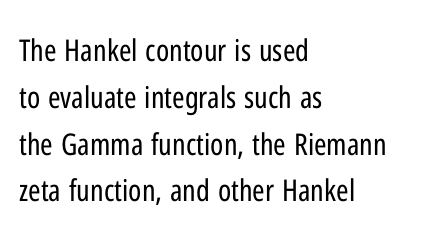
{"serif": "no", "italic": "no", "bold": "no", "weight": "regular", "width": "condensed", "stroke_contrast": "low", "x_height": "medium", "monospaced": "no", "underline": "no", "align": "left", "line_spacing": "normal", "line_spacing_ratio": 1.56, "letter_spacing": "normal", "letter_spacing_em": 0.0, "glyph_px": 30}
